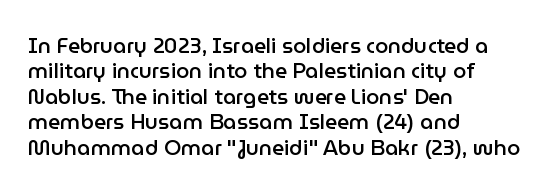
The image shows 21 px text type, upright; set left-aligned, line spacing 1.21x, normal letter spacing, not underlined.
